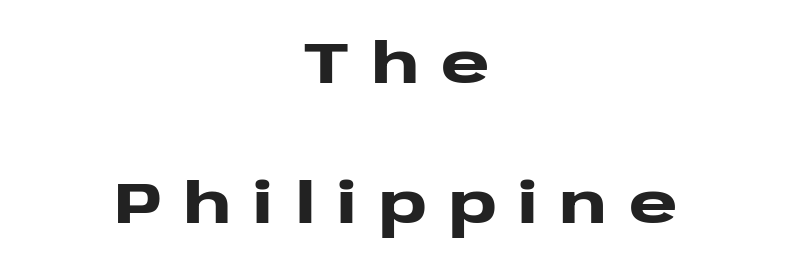
The image shows 59 px heavy, wide sans-serif type, upright; set centered, loose line spacing (2.37x), unusually wide letter spacing (+0.36 em), not underlined; low stroke contrast and a large x-height.
